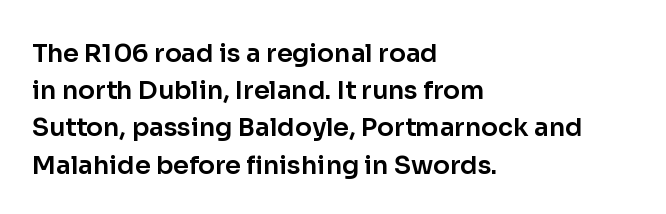
{"italic": "no", "underline": "no", "align": "left", "line_spacing": "normal", "line_spacing_ratio": 1.49, "letter_spacing": "normal", "letter_spacing_em": 0.0, "glyph_px": 25}
